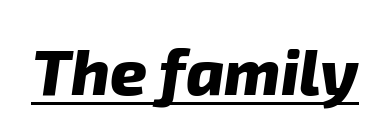
You could not count columns in this text — the font is proportionally spaced. Somebody hit Ctrl+U on this one — the words are underlined. The whole block is typeset with a tilt. The face used here has the dense, thick strokes of a bold. The letterforms sit shoulder to shoulder at normal distance.
